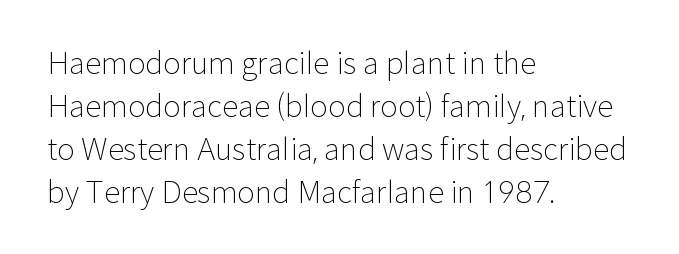
Each letter's strokes conclude bluntly, with no projecting serifs. The rendering uses a moderate line-height, typical for paragraphs. Looks like regular typesetting: each glyph gets only the width it needs. A bare baseline throughout the passage.
